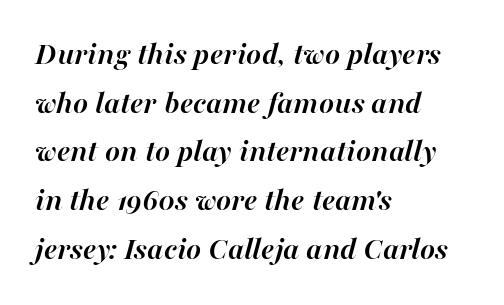
Q: Is the text bold? A: Yes.
Q: Is the text italic (slanted)? A: Yes, it leans right by about 16 degrees.
Q: Is the text underlined? A: No.
Q: How is the paragraph aligned? A: Left-aligned.
Q: Is the spacing between letters normal or unusually wide? A: Normal.
Q: Is the spacing between lines tight, normal or loose? A: Normal.
Q: Width (condensed, normal, or wide)? A: Normal.
Q: Stroke contrast? A: High.
Q: x-height? A: Medium.
Q: Monospaced? A: No.
